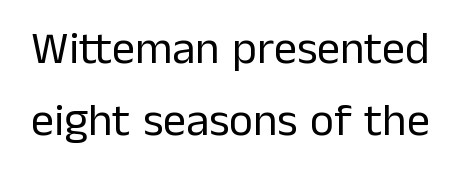
The image shows 46 px regular-weight sans-serif type, upright; set normal line spacing (1.56x), normal letter spacing, not underlined; low stroke contrast and a medium x-height.
